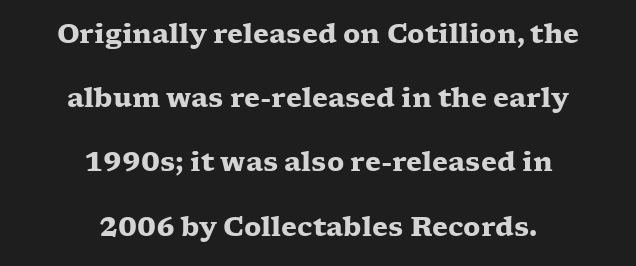
{"italic": "no", "bold": "yes", "underline": "no", "align": "center", "line_spacing": "loose", "line_spacing_ratio": 2.47, "letter_spacing": "normal", "letter_spacing_em": 0.0, "glyph_px": 26}
